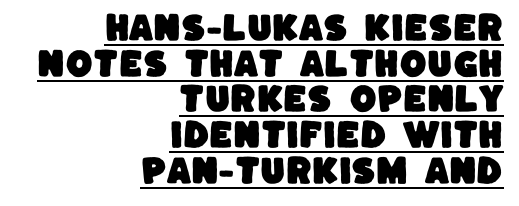
{"serif": "no", "width": "normal", "stroke_contrast": "low", "x_height": "large", "monospaced": "no", "underline": "yes", "align": "right", "line_spacing": "tight", "line_spacing_ratio": 1.15, "letter_spacing": "normal", "letter_spacing_em": 0.0, "glyph_px": 31}
